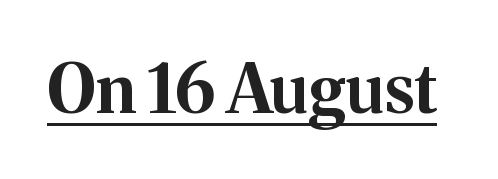
Italic? Not at all — the glyphs are vertical. The type is set solid horizontally, with unmodified tracking. Caption: lettering with a line underneath. Is this a fixed-width face? No — the glyphs have proportional, varying widths.
